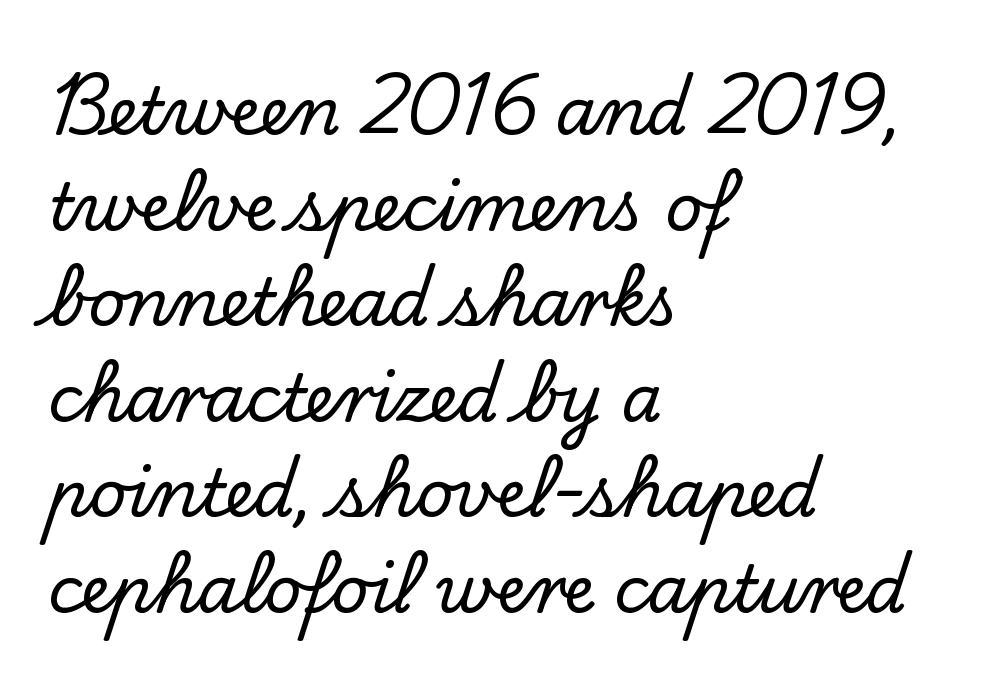
Letters rest on an invisible, unmarked baseline. The paragraph shown leans on its left margin. Proportional: the letters do not fall into vertical columns. Honestly, the row spacing looks completely unremarkable.
